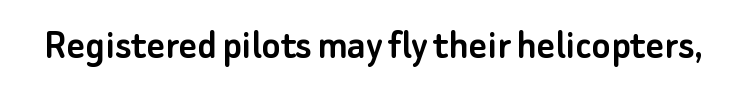
A typesetter would call this zero additional tracking. Any mark beneath the type? The region is blank. The type family on display is of the sans-serif kind. Looks like regular typesetting: each glyph gets only the width it needs. You can tell it's not italic because the verticals are truly vertical.
